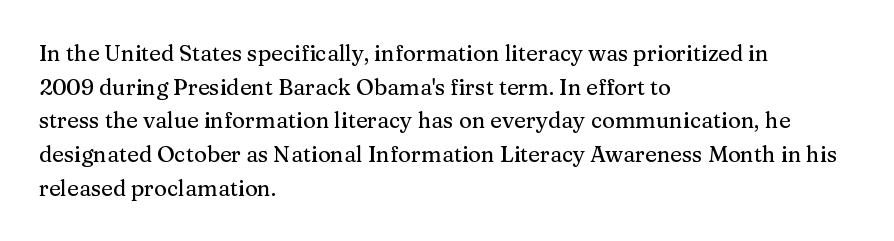
The image shows 22 px text type, upright; set left-aligned, normal line spacing (1.53x), normal letter spacing, not underlined.
